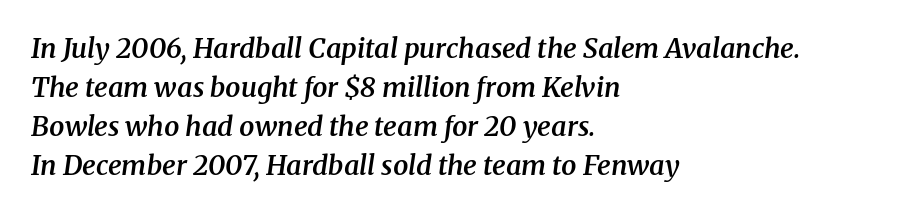
The image shows 27 px text type, italic (leaning right); set left-aligned, normal line spacing (1.45x), normal letter spacing, not underlined.
